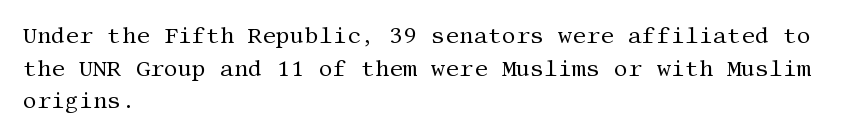
{"italic": "no", "bold": "no", "underline": "no", "align": "left", "line_spacing": "normal", "line_spacing_ratio": 1.48, "letter_spacing": "normal", "letter_spacing_em": 0.0, "glyph_px": 22}
